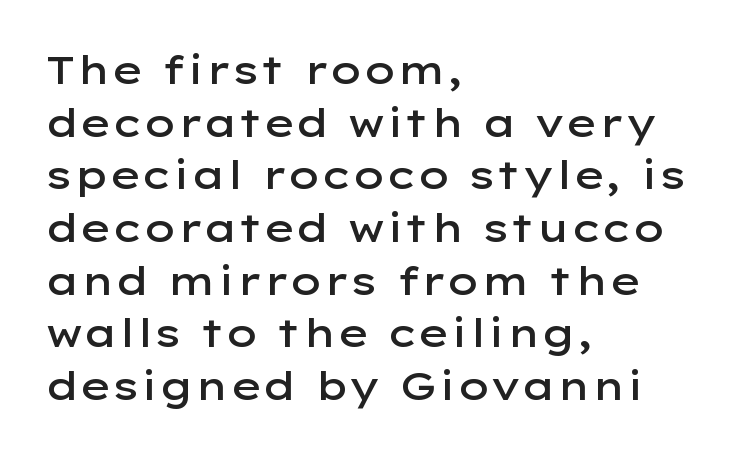
The image shows 39 px semibold, wide sans-serif type, upright; set left-aligned, normal line spacing (1.35x), normal letter spacing, not underlined; low stroke contrast and a medium x-height.
